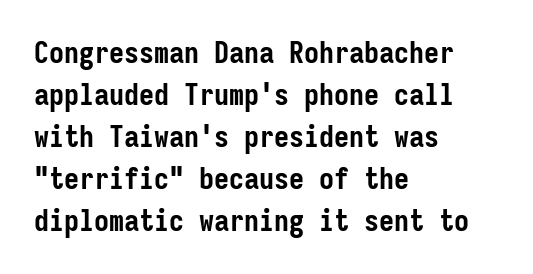
The image shows 30 px semibold, condensed sans-serif type, upright, monospaced; set left-aligned, normal line spacing (1.4x), normal letter spacing, not underlined; low stroke contrast and a medium x-height.
